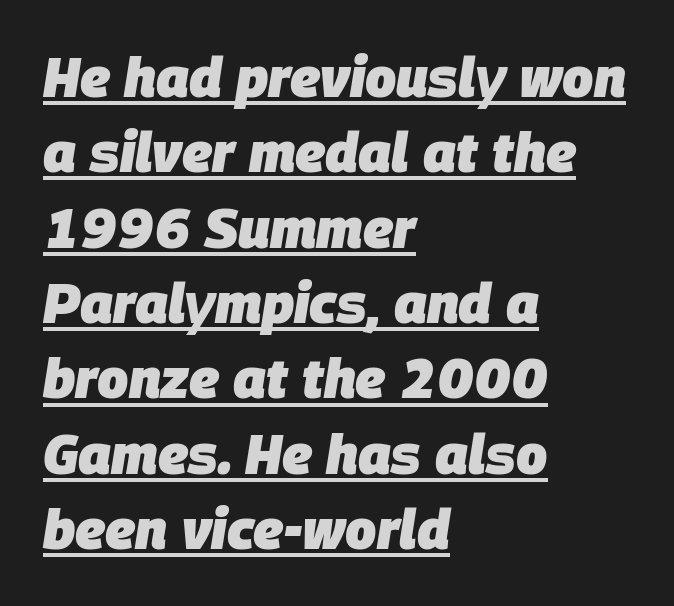
Q: Is the text bold? A: Yes.
Q: Is the text italic (slanted)? A: Yes, it leans right by about 9 degrees.
Q: Is the text underlined? A: Yes.
Q: How is the paragraph aligned? A: Left-aligned.
Q: Is the spacing between letters normal or unusually wide? A: Normal.
Q: Is the spacing between lines tight, normal or loose? A: Normal.
Q: Width (condensed, normal, or wide)? A: Normal.
Q: Stroke contrast? A: Low.
Q: x-height? A: Large.
Q: Monospaced? A: No.
